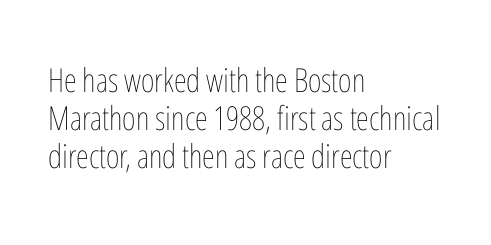
{"italic": "no", "bold": "no", "weight": "thin", "width": "condensed", "stroke_contrast": "low", "x_height": "medium", "monospaced": "no", "underline": "no", "align": "left", "line_spacing": "tight", "line_spacing_ratio": 1.15, "letter_spacing": "normal", "letter_spacing_em": 0.0, "glyph_px": 33}
